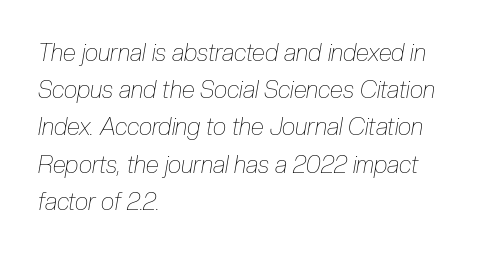
Q: Is the text bold? A: No.
Q: Is the text italic (slanted)? A: Yes, it leans right by about 10 degrees.
Q: Is the text underlined? A: No.
Q: How is the paragraph aligned? A: Left-aligned.
Q: Is the spacing between letters normal or unusually wide? A: Normal.
Q: Is the spacing between lines tight, normal or loose? A: Normal.
